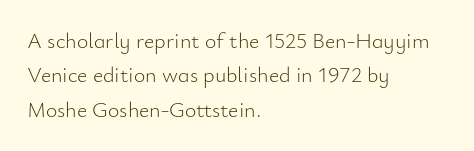
The specimen reads as upright at a glance. Is the stroke heavy? The answer is a plain regular-or-lighter. Clear beneath every line of the passage. Notice how descenders clear the ascenders below comfortably — that's standard leading.
